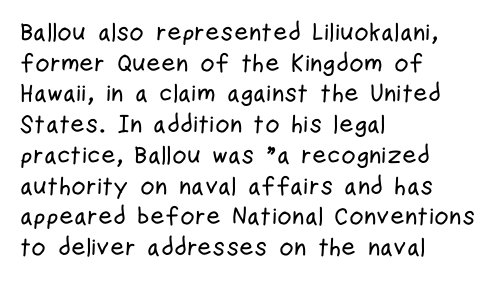
The image shows 25 px text type, upright; set left-aligned, line spacing 1.23x, normal letter spacing, not underlined.
